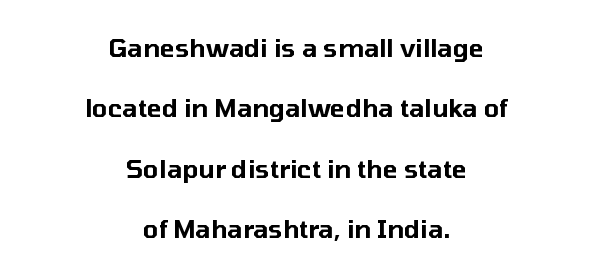
{"italic": "no", "underline": "no", "align": "center", "line_spacing": "loose", "line_spacing_ratio": 2.42, "letter_spacing": "normal", "letter_spacing_em": 0.0, "glyph_px": 25}
